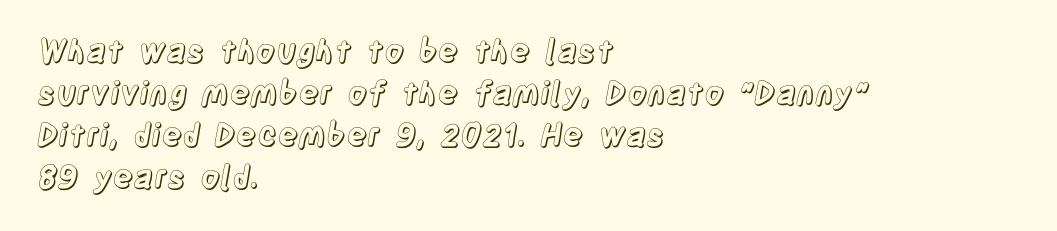
The image shows 31 px condensed type; set left-aligned, normal line spacing (1.36x), normal letter spacing, not underlined; a large x-height.
